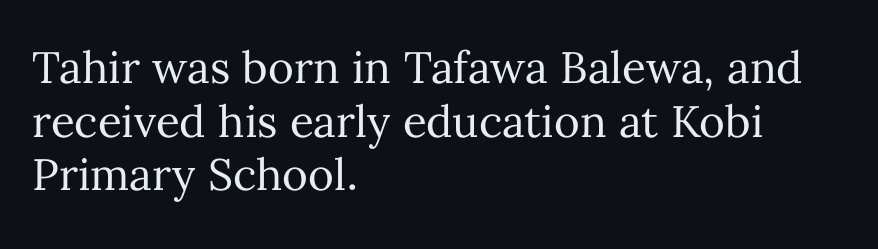
Characters follow at the spacing the type designer built in. Proportional: the letters do not fall into vertical columns. Leftover space on each line is placed entirely after the last word. Characters remain perfectly vertical along every line.
